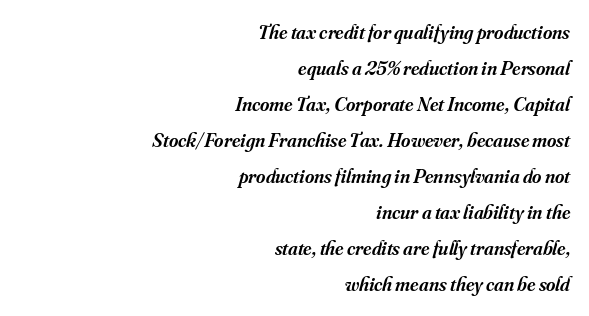
Q: Is the text bold? A: Semi-bold.
Q: Is the text italic (slanted)? A: Yes, it leans right by about 16 degrees.
Q: Is the text underlined? A: No.
Q: How is the paragraph aligned? A: Right-aligned.
Q: Is the spacing between letters normal or unusually wide? A: Normal.
